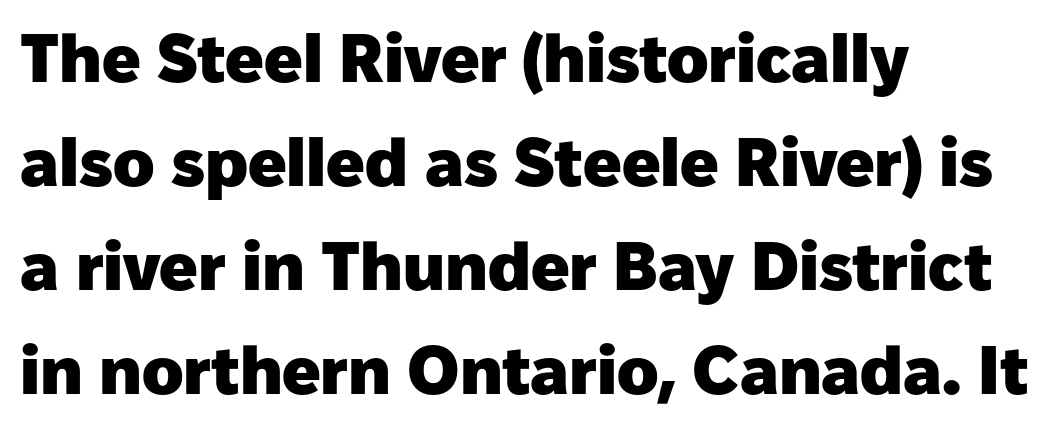
{"serif": "no", "italic": "no", "bold": "yes", "weight": "heavy", "width": "normal", "stroke_contrast": "low", "x_height": "medium", "monospaced": "no", "underline": "no", "align": "left", "line_spacing": "normal", "line_spacing_ratio": 1.53, "letter_spacing": "normal", "letter_spacing_em": 0.0, "glyph_px": 68}
